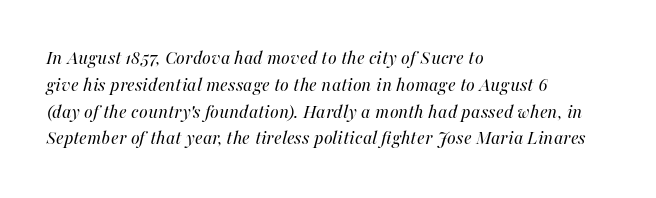
Q: Is the text bold? A: No.
Q: Is the text italic (slanted)? A: Yes, it leans right by about 16 degrees.
Q: Is the text underlined? A: No.
Q: How is the paragraph aligned? A: Left-aligned.
Q: Is the spacing between letters normal or unusually wide? A: Normal.
Q: Is the spacing between lines tight, normal or loose? A: Normal.
